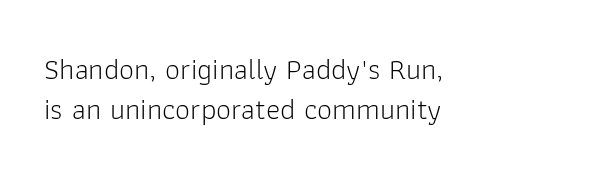
Q: Is the text bold? A: No.
Q: Is the text italic (slanted)? A: No, it is upright.
Q: Is the typeface a serif or a sans-serif typeface? A: Sans-serif.
Q: Is the text underlined? A: No.
Q: How is the paragraph aligned? A: Left-aligned.
Q: Is the spacing between letters normal or unusually wide? A: Normal.
Q: Is the spacing between lines tight, normal or loose? A: Normal.
Q: Width (condensed, normal, or wide)? A: Normal.
Q: Stroke contrast? A: Low.
Q: x-height? A: Medium.
Q: Monospaced? A: No.
